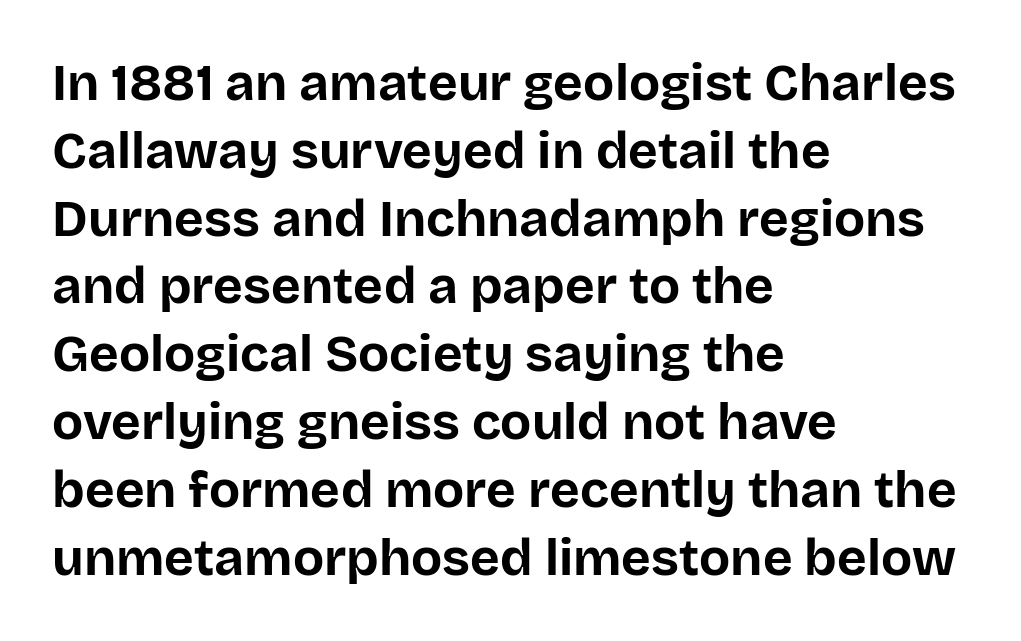
{"serif": "no", "italic": "no", "bold": "yes", "weight": "bold", "width": "normal", "stroke_contrast": "low", "x_height": "large", "monospaced": "no", "underline": "no", "align": "left", "line_spacing": "normal", "line_spacing_ratio": 1.33, "letter_spacing": "normal", "letter_spacing_em": 0.0, "glyph_px": 51}
